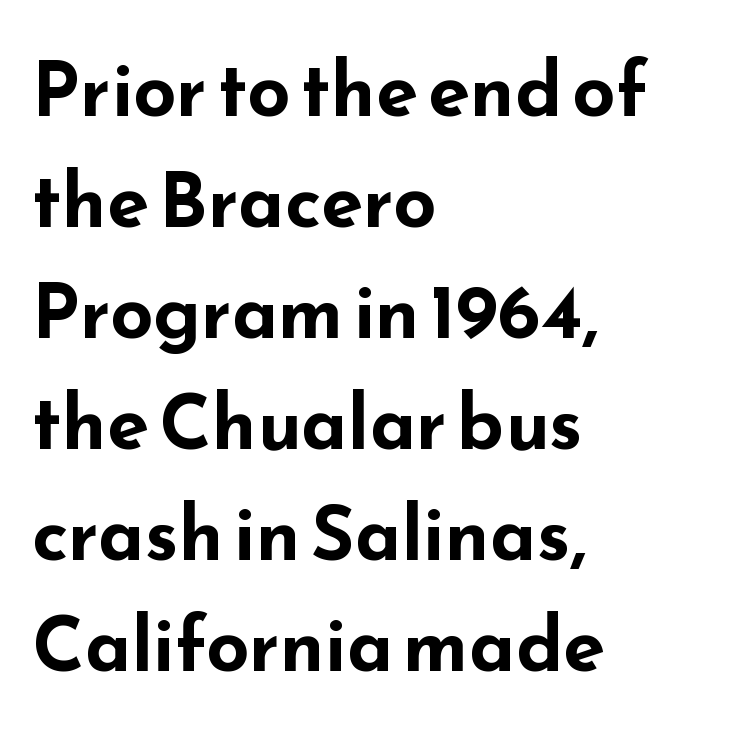
{"serif": "no", "italic": "no", "bold": "yes", "weight": "bold", "width": "wide", "stroke_contrast": "low", "x_height": "small", "monospaced": "no", "underline": "no", "align": "left", "line_spacing": "normal", "line_spacing_ratio": 1.46, "letter_spacing": "normal", "letter_spacing_em": 0.0, "glyph_px": 76}
